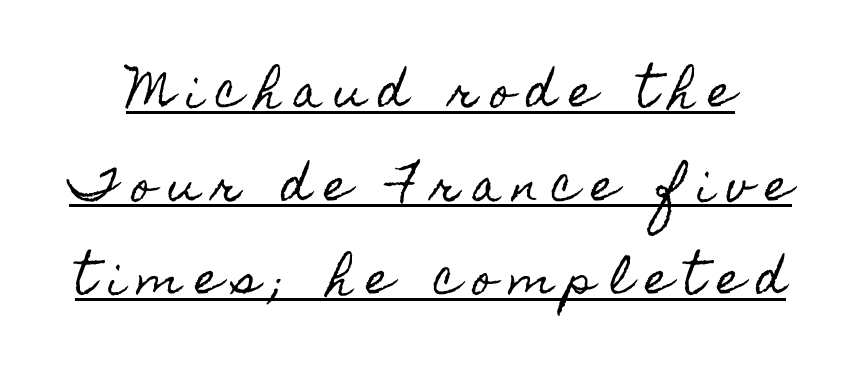
The image shows 43 px condensed type; set loose line spacing (2.18x), unusually wide letter spacing (+0.31 em), underlined; a small x-height.
